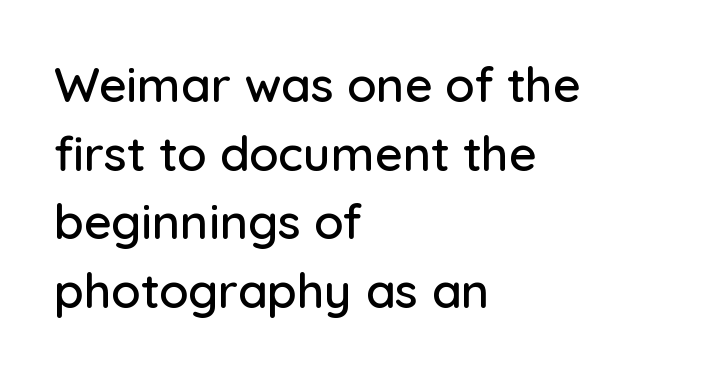
Q: Is the text italic (slanted)? A: No, it is upright.
Q: Is the typeface a serif or a sans-serif typeface? A: Sans-serif.
Q: Is the text underlined? A: No.
Q: How is the paragraph aligned? A: Left-aligned.
Q: Is the spacing between letters normal or unusually wide? A: Normal.
Q: Is the spacing between lines tight, normal or loose? A: Normal.
Q: Width (condensed, normal, or wide)? A: Normal.
Q: Stroke contrast? A: Low.
Q: x-height? A: Medium.
Q: Monospaced? A: No.
